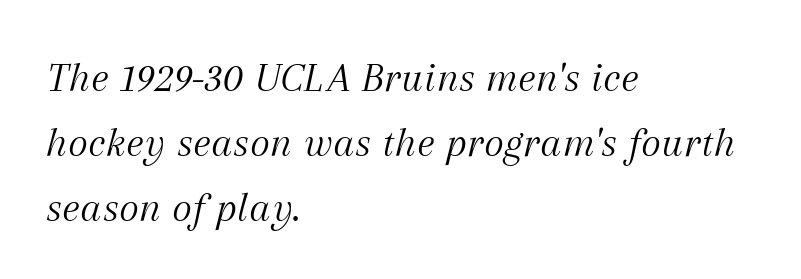
Q: Is the text bold? A: No.
Q: Is the text italic (slanted)? A: Yes, it leans right by about 12 degrees.
Q: Is the typeface a serif or a sans-serif typeface? A: Serif.
Q: Is the text underlined? A: No.
Q: How is the paragraph aligned? A: Left-aligned.
Q: Is the spacing between letters normal or unusually wide? A: Normal.
Q: Is the spacing between lines tight, normal or loose? A: Normal.
Q: Width (condensed, normal, or wide)? A: Normal.
Q: Stroke contrast? A: Medium.
Q: x-height? A: Medium.
Q: Monospaced? A: No.
